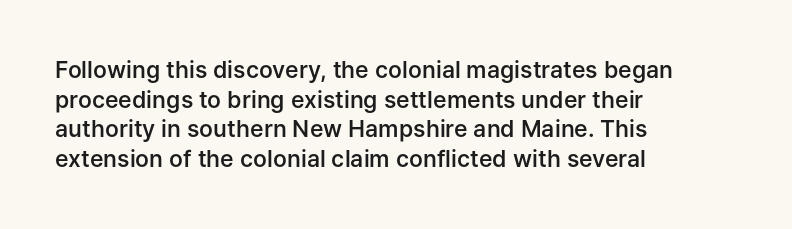
Q: Is the text bold? A: Semi-bold.
Q: Is the text italic (slanted)? A: No, it is upright.
Q: Is the text underlined? A: No.
Q: How is the paragraph aligned? A: Left-aligned.
Q: Is the spacing between letters normal or unusually wide? A: Normal.
Q: Is the spacing between lines tight, normal or loose? A: Normal.
